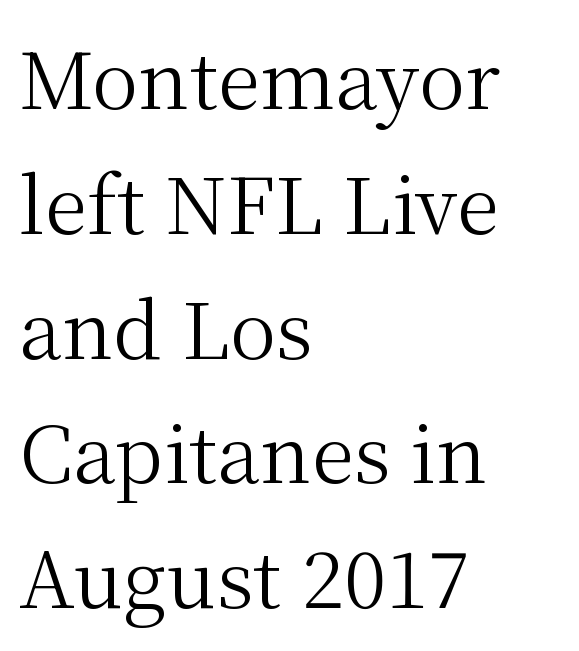
The image shows 78 px regular-weight serif type, upright; set left-aligned, normal line spacing (1.6x), normal letter spacing, not underlined; medium stroke contrast and a medium x-height.
